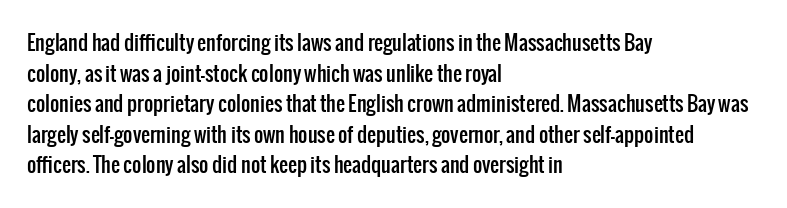
Q: Is the text italic (slanted)? A: No, it is upright.
Q: Is the text underlined? A: No.
Q: How is the paragraph aligned? A: Left-aligned.
Q: Is the spacing between letters normal or unusually wide? A: Normal.
Q: Is the spacing between lines tight, normal or loose? A: Normal.
